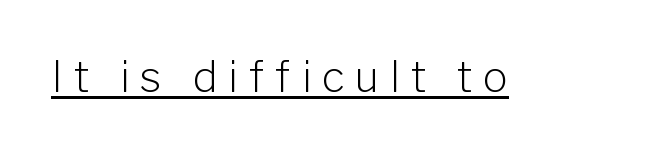
{"serif": "no", "italic": "no", "bold": "no", "weight": "light", "width": "normal", "stroke_contrast": "low", "x_height": "medium", "monospaced": "no", "underline": "yes", "letter_spacing": "wide", "letter_spacing_em": 0.26, "glyph_px": 42}
